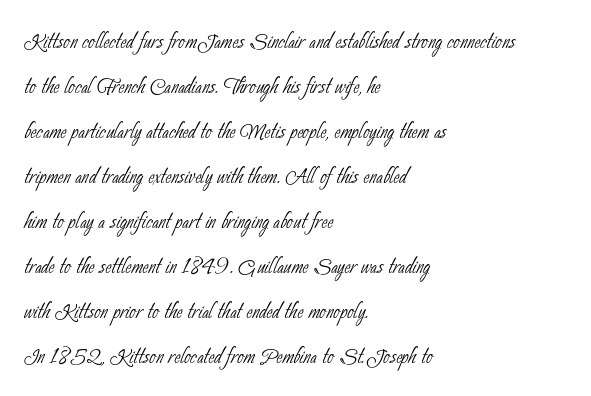
The image shows 29 px thin, condensed sans-serif type; set left-aligned, normal line spacing (1.55x), normal letter spacing, not underlined; low stroke contrast and a small x-height.
